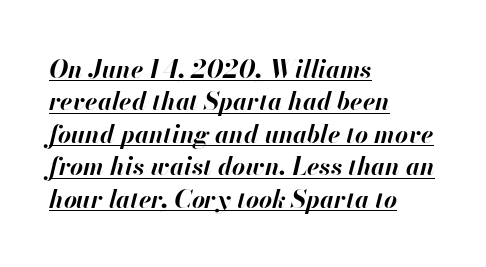
The face used here has a pronounced slope to its letters. The passage shown is underscored from start to finish. In terms of leading, this rendering sits right in the middle. Bold? Absolutely — the strokes are thick and heavy. Between one letter and the next there's only the usual sliver of space.
